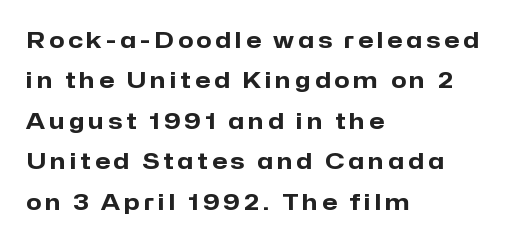
The image shows 22 px bold type, upright; set left-aligned, line spacing 1.84x, not underlined.
